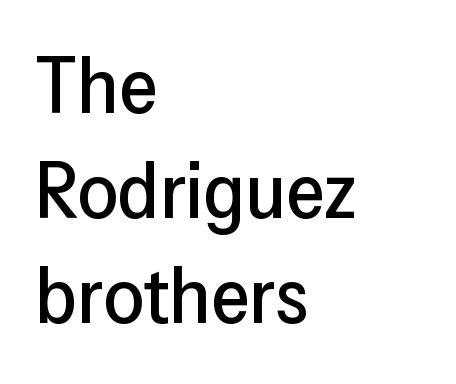
The vertical gap from one line to the next is medium. This is sans-serif lettering, the kind often seen on screens and signage. Here the glyphs are tracked normally, forming tight word shapes. Nope, not italic — everything's standing straight. The rendering uses natural spacing where letterforms have individual widths. Which margin do the lines hug? The left one — the right edge is uneven.
